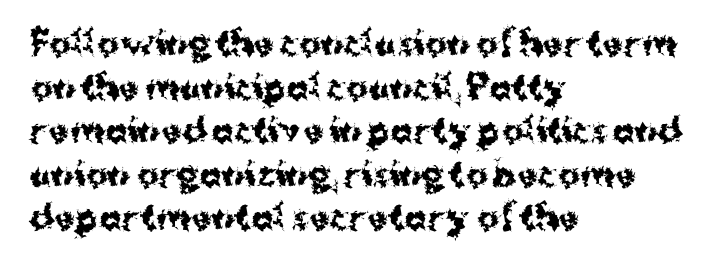
{"serif": "no", "italic": "no", "bold": "yes", "weight": "bold", "width": "normal", "stroke_contrast": "medium", "x_height": "medium", "monospaced": "no", "underline": "no", "align": "left", "line_spacing": "normal", "line_spacing_ratio": 1.32, "letter_spacing": "normal", "letter_spacing_em": 0.0, "glyph_px": 33}
